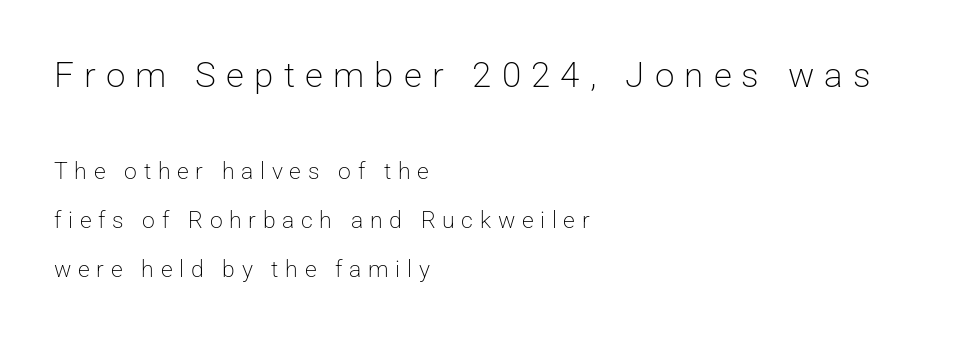
Q: Is the text bold? A: No.
Q: Is the text italic (slanted)? A: No, it is upright.
Q: Is the typeface a serif or a sans-serif typeface? A: Sans-serif.
Q: Is the text underlined? A: No.
Q: How is the paragraph aligned? A: Left-aligned.
Q: Is the spacing between letters normal or unusually wide? A: Unusually wide.
Q: Is the spacing between lines tight, normal or loose? A: Loose.
Q: Which block of text is set in a larger size, the first (top) or the second (bottom)? A: The first (top) one.
Q: Width (condensed, normal, or wide)? A: Normal.
Q: Stroke contrast? A: Low.
Q: x-height? A: Medium.
Q: Monospaced? A: No.
